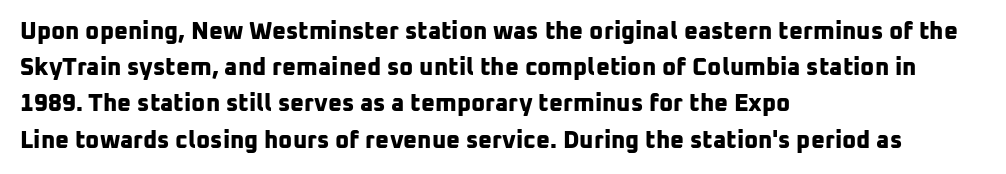
{"bold": "yes", "underline": "no", "align": "left", "line_spacing": "normal", "line_spacing_ratio": 1.51, "letter_spacing": "normal", "letter_spacing_em": 0.0, "glyph_px": 24}
